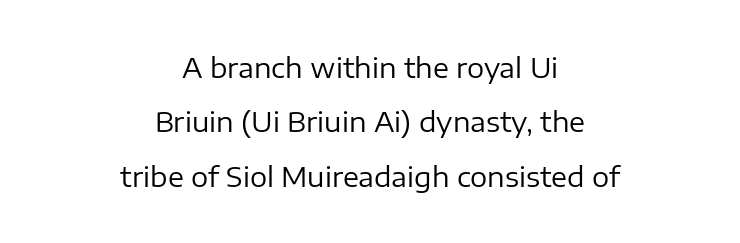
Q: Is the text bold? A: No.
Q: Is the text italic (slanted)? A: No, it is upright.
Q: Is the text underlined? A: No.
Q: How is the paragraph aligned? A: Centered.
Q: Is the spacing between letters normal or unusually wide? A: Normal.
Q: Is the spacing between lines tight, normal or loose? A: Loose.
